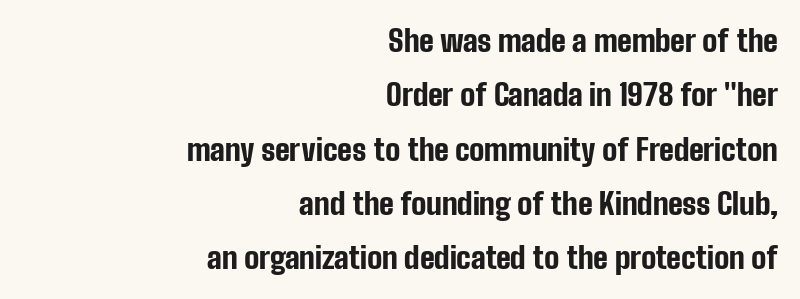
{"serif": "no", "italic": "no", "bold": "yes", "weight": "bold", "width": "condensed", "stroke_contrast": "low", "x_height": "medium", "monospaced": "no", "underline": "no", "align": "right", "line_spacing_ratio": 1.81, "letter_spacing": "normal", "letter_spacing_em": 0.0, "glyph_px": 30}
